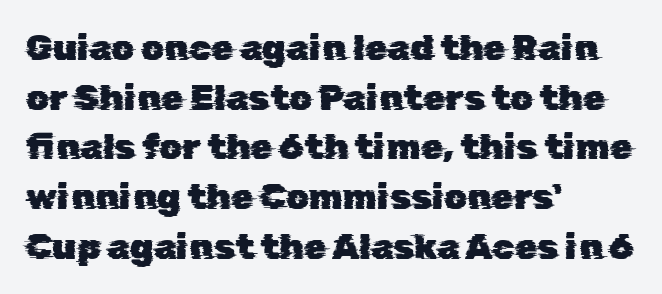
Q: Is the typeface a serif or a sans-serif typeface? A: Sans-serif.
Q: Is the text underlined? A: No.
Q: How is the paragraph aligned? A: Left-aligned.
Q: Is the spacing between letters normal or unusually wide? A: Normal.
Q: Is the spacing between lines tight, normal or loose? A: Normal.
Q: Width (condensed, normal, or wide)? A: Normal.
Q: Stroke contrast? A: Low.
Q: x-height? A: Medium.
Q: Monospaced? A: No.
